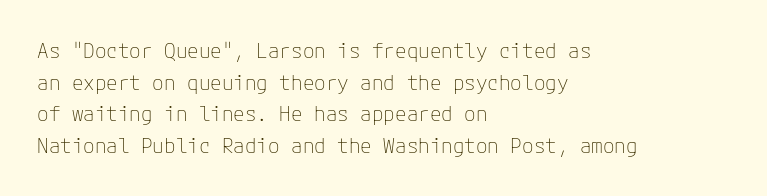
{"italic": "no", "bold": "no", "underline": "no", "align": "left", "line_spacing": "normal", "line_spacing_ratio": 1.51, "letter_spacing": "normal", "letter_spacing_em": 0.0, "glyph_px": 21}
